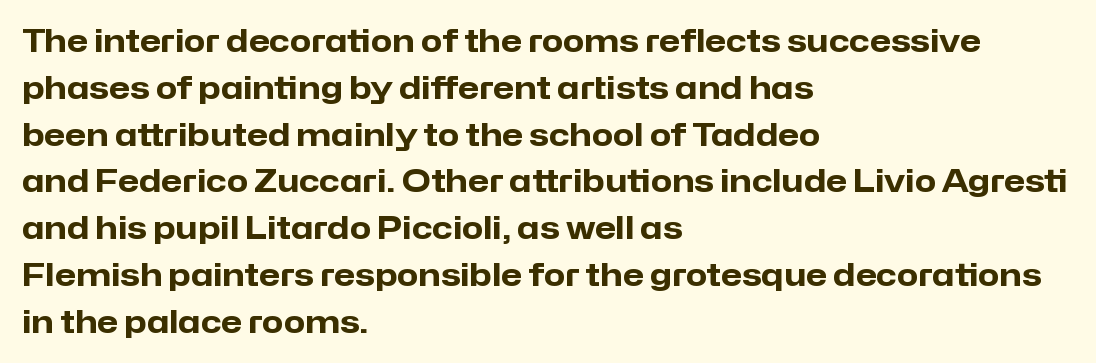
The image shows 31 px heavy sans-serif type, upright; set left-aligned, normal line spacing (1.51x), normal letter spacing, not underlined; low stroke contrast and a medium x-height.
